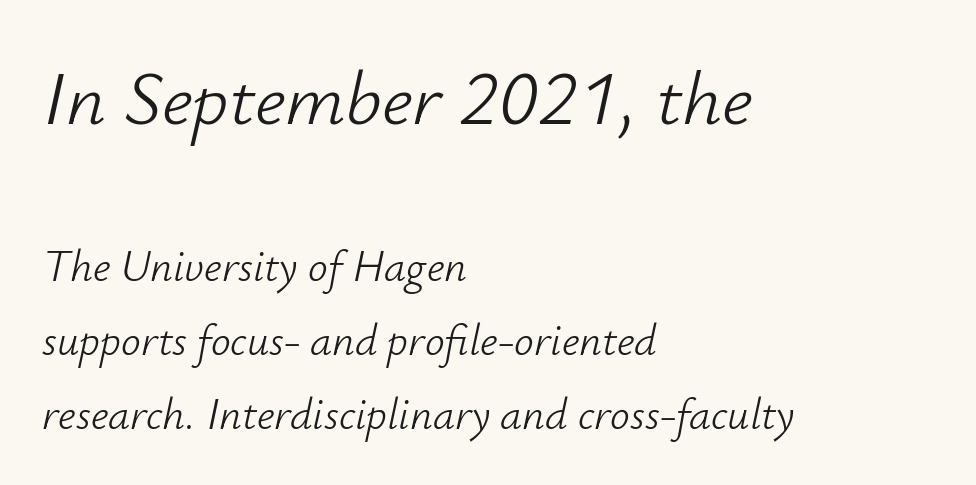
Between these two stacked blocks, the higher one wins on size. Compared with typical paragraphs, the rows here are spaced about the same. The passage is arranged the way most books set body copy — flush left. Quick note: italic. Observe the ordinary spacing: letters are neighbours, not strangers.
